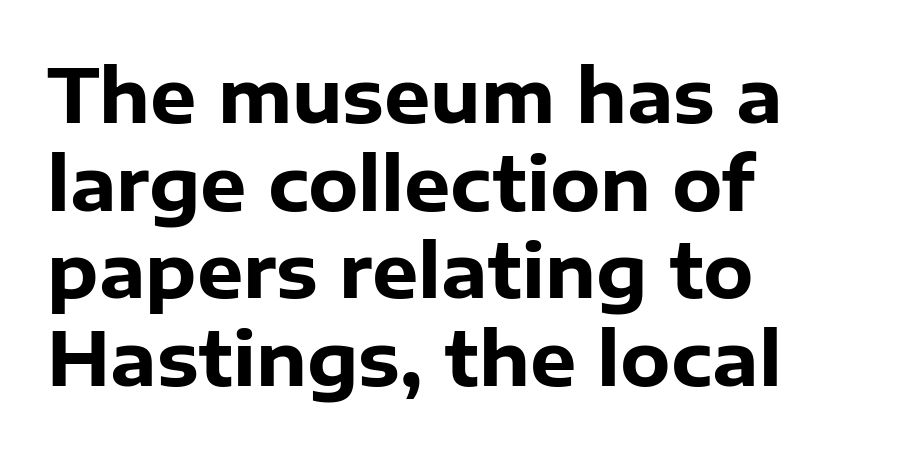
The image shows 73 px heavy sans-serif type, upright; set left-aligned, line spacing 1.2x, normal letter spacing, not underlined; low stroke contrast and a medium x-height.
